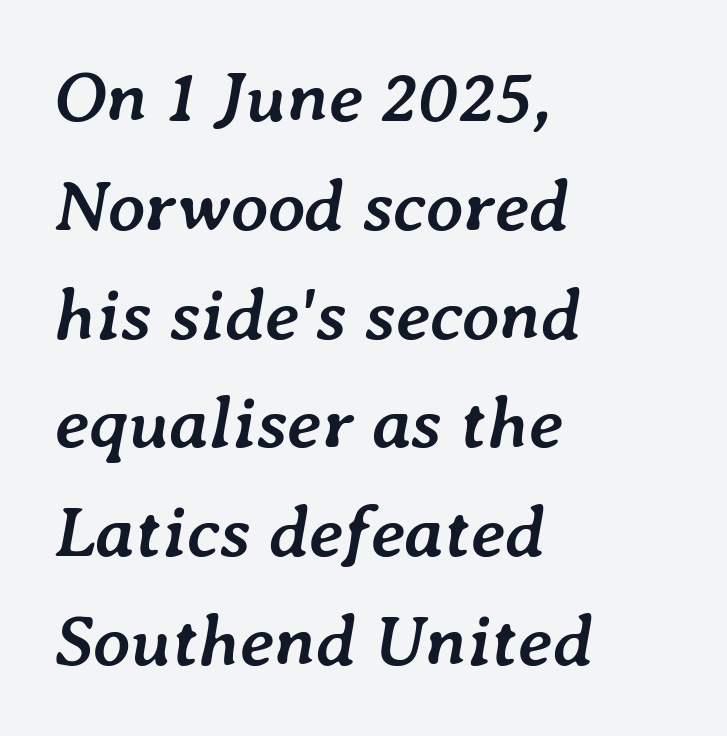
{"italic": "yes", "lean": "right", "slant_degrees": 7, "bold": "yes", "weight": "semibold", "width": "normal", "stroke_contrast": "low", "x_height": "medium", "monospaced": "no", "underline": "no", "align": "left", "line_spacing": "normal", "line_spacing_ratio": 1.49, "letter_spacing": "normal", "letter_spacing_em": 0.0, "glyph_px": 73}
